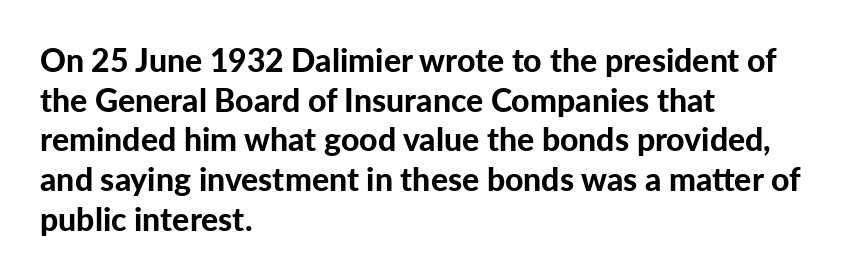
The rendering keeps characters at their native spacing. The characters display no serif detailing; their extremities are plain. The paragraph shown leans on its left margin. The font's upright variant was chosen for this text. Every letter is thick-stroked: bold, no question. Character widths vary here, with narrow letters taking less room than wide ones.
